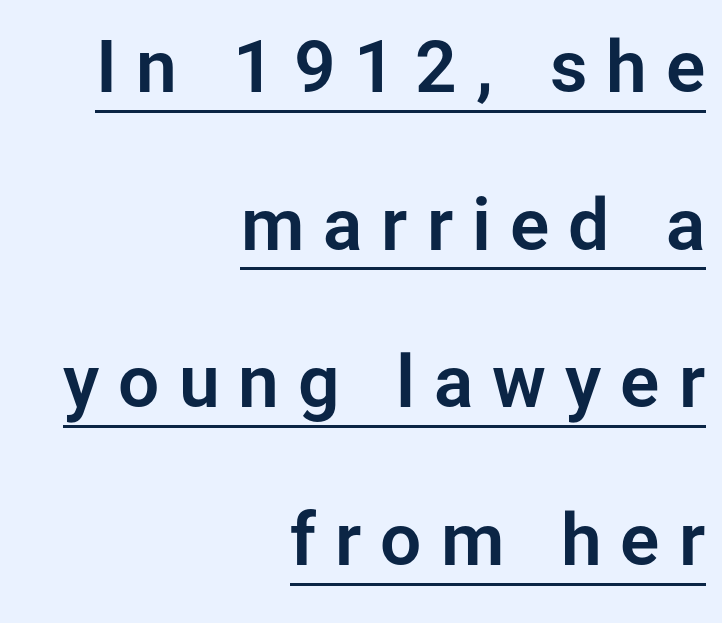
Q: Is the text italic (slanted)? A: No, it is upright.
Q: Is the typeface a serif or a sans-serif typeface? A: Sans-serif.
Q: Is the text underlined? A: Yes.
Q: How is the paragraph aligned? A: Right-aligned.
Q: Is the spacing between letters normal or unusually wide? A: Unusually wide.
Q: Is the spacing between lines tight, normal or loose? A: Loose.
Q: Width (condensed, normal, or wide)? A: Normal.
Q: Stroke contrast? A: Low.
Q: x-height? A: Medium.
Q: Monospaced? A: No.
